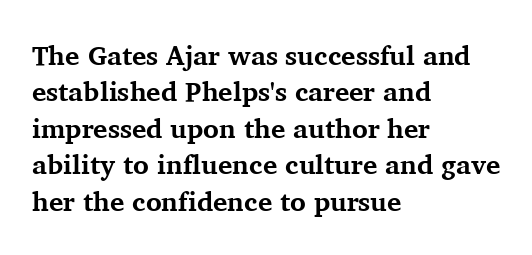
Q: Is the text bold? A: Yes.
Q: Is the text italic (slanted)? A: No, it is upright.
Q: Is the text underlined? A: No.
Q: How is the paragraph aligned? A: Left-aligned.
Q: Is the spacing between letters normal or unusually wide? A: Normal.
Q: Is the spacing between lines tight, normal or loose? A: Normal.
